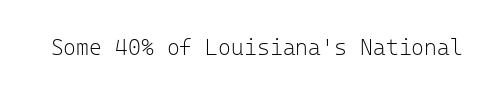
The image shows 22 px text type, upright; set normal letter spacing, not underlined.
